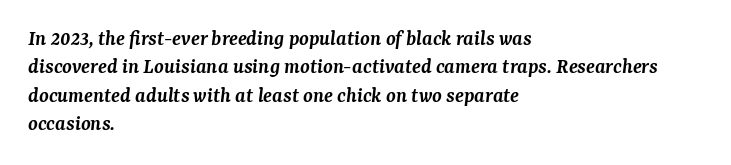
Q: Is the text bold? A: Semi-bold.
Q: Is the text italic (slanted)? A: Yes, it leans right by about 7 degrees.
Q: Is the text underlined? A: No.
Q: How is the paragraph aligned? A: Left-aligned.
Q: Is the spacing between letters normal or unusually wide? A: Normal.
Q: Is the spacing between lines tight, normal or loose? A: Normal.
